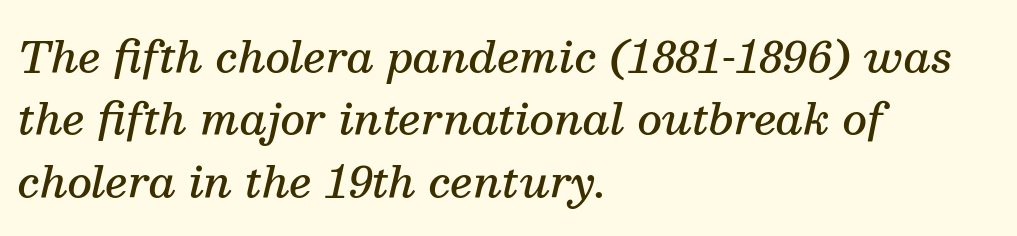
The image shows 43 px semibold serif type, italic (leaning right); set left-aligned, normal line spacing (1.45x), normal letter spacing, not underlined; medium stroke contrast and a medium x-height.
